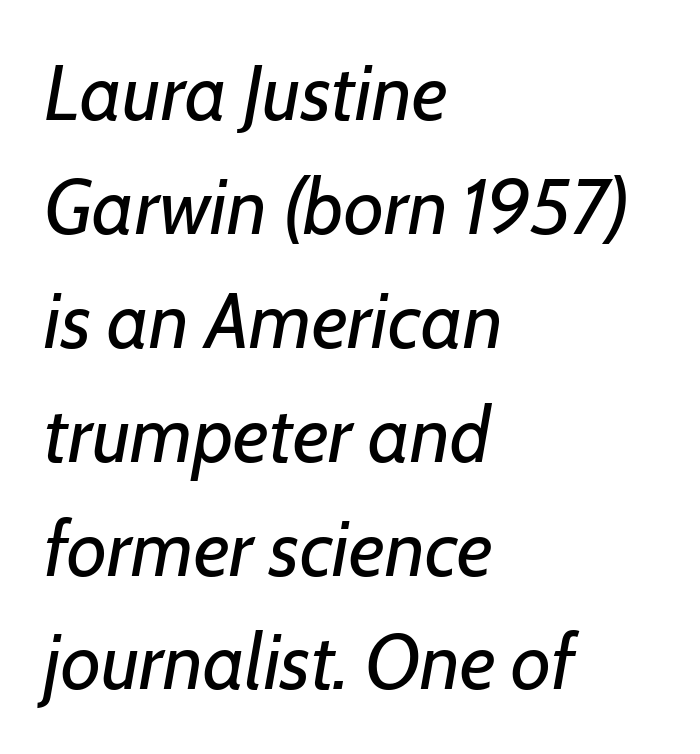
Q: Is the text bold? A: No.
Q: Is the text italic (slanted)? A: Yes, it leans right by about 7 degrees.
Q: Is the text underlined? A: No.
Q: How is the paragraph aligned? A: Left-aligned.
Q: Is the spacing between letters normal or unusually wide? A: Normal.
Q: Is the spacing between lines tight, normal or loose? A: Normal.
Q: Width (condensed, normal, or wide)? A: Normal.
Q: Stroke contrast? A: Low.
Q: x-height? A: Medium.
Q: Monospaced? A: No.
